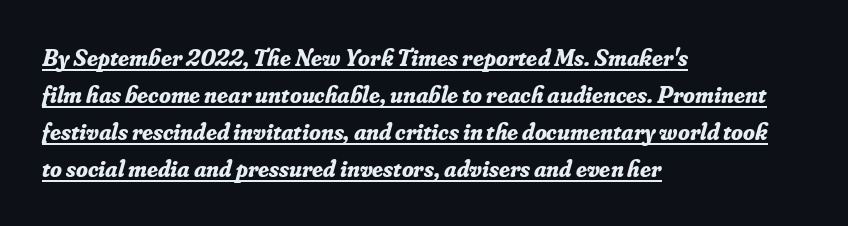
The image shows 24 px bold type, italic (leaning right); set left-aligned, normal line spacing (1.54x), normal letter spacing, underlined.
